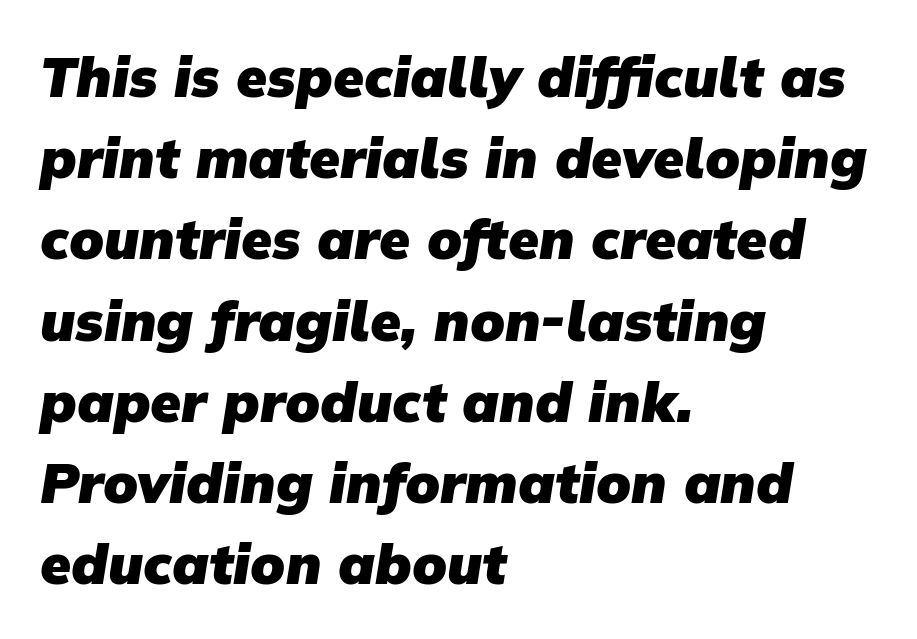
The image shows 56 px heavy sans-serif type; set left-aligned, normal line spacing (1.45x), normal letter spacing, not underlined; low stroke contrast and a medium x-height.
